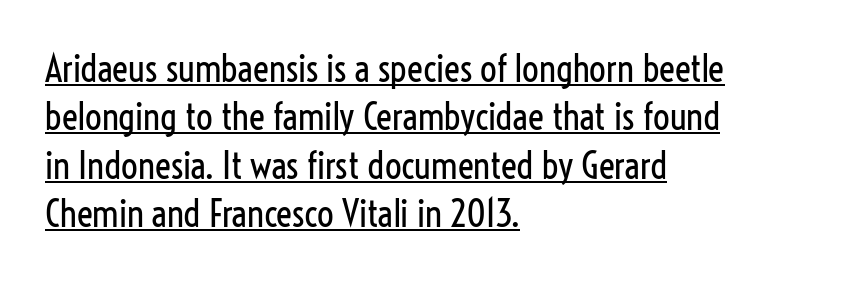
The image shows 37 px regular-weight, condensed sans-serif type, upright; set left-aligned, normal line spacing (1.31x), normal letter spacing, underlined; low stroke contrast and a medium x-height.
